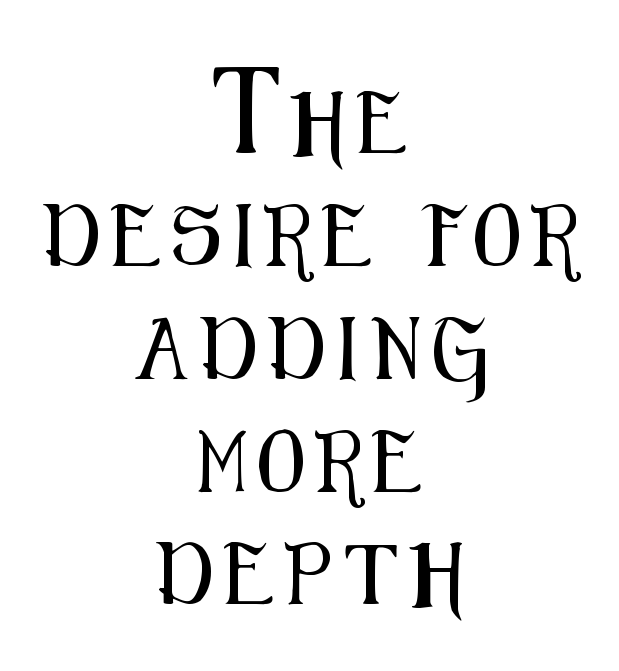
{"italic": "no", "width": "condensed", "stroke_contrast": "medium", "x_height": "medium", "monospaced": "no", "underline": "no", "align": "center", "line_spacing_ratio": 1.85, "letter_spacing": "wide", "letter_spacing_em": 0.2, "glyph_px": 61}
